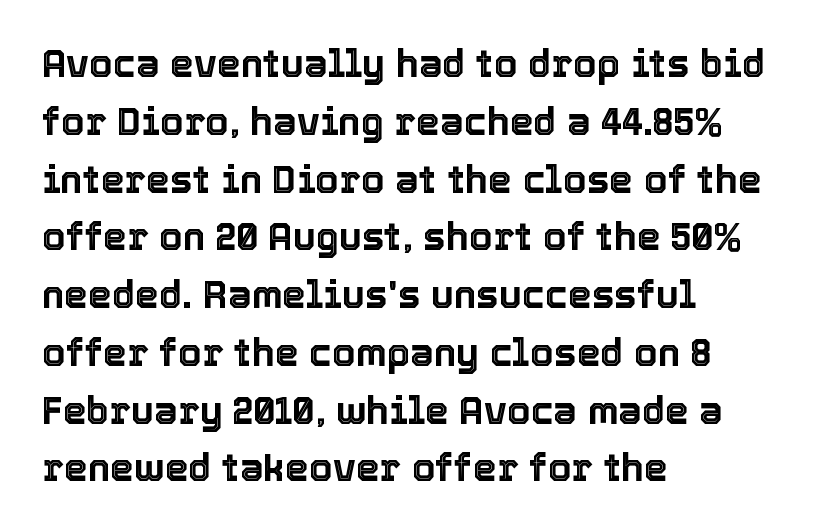
{"italic": "no", "width": "normal", "x_height": "medium", "monospaced": "no", "underline": "no", "align": "left", "line_spacing": "normal", "line_spacing_ratio": 1.52, "letter_spacing": "normal", "letter_spacing_em": 0.0, "glyph_px": 38}
